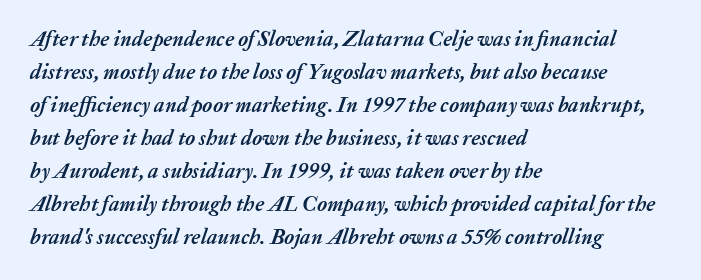
{"italic": "yes", "lean": "right", "slant_degrees": 20, "bold": "yes", "underline": "no", "align": "left", "line_spacing": "normal", "line_spacing_ratio": 1.57, "letter_spacing": "normal", "letter_spacing_em": 0.0, "glyph_px": 21}
